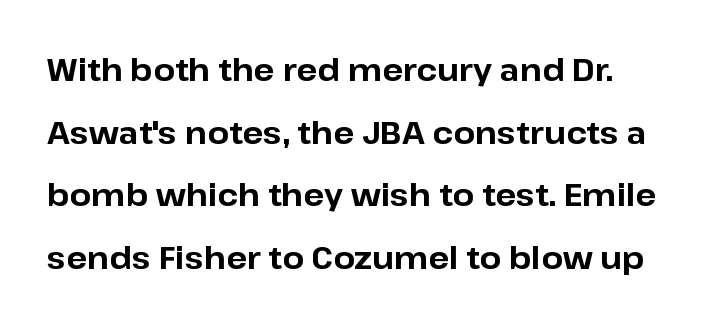
Q: Is the text bold? A: Yes.
Q: Is the text italic (slanted)? A: No, it is upright.
Q: Is the typeface a serif or a sans-serif typeface? A: Sans-serif.
Q: Is the text underlined? A: No.
Q: How is the paragraph aligned? A: Left-aligned.
Q: Is the spacing between letters normal or unusually wide? A: Normal.
Q: Is the spacing between lines tight, normal or loose? A: Loose.
Q: Width (condensed, normal, or wide)? A: Normal.
Q: Stroke contrast? A: Low.
Q: x-height? A: Medium.
Q: Monospaced? A: No.
